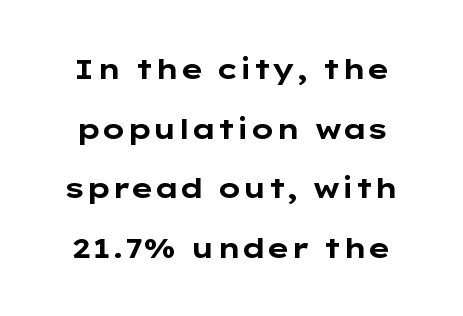
A typesetter would label this face a sans. On the weight axis this lands at bold, roughly 700. A typesetter would call this proportional, since set widths differ per character. Characters remain perfectly vertical along every line. Honestly, there is no underline to notice here at all.
